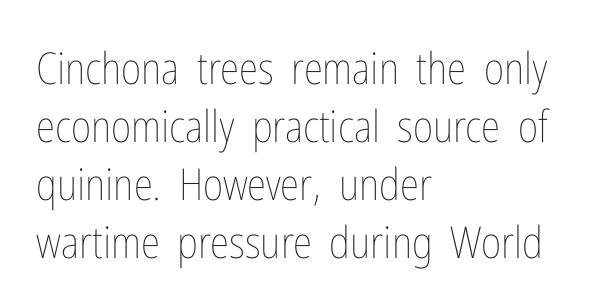
Q: Is the text bold? A: No.
Q: Is the text italic (slanted)? A: No, it is upright.
Q: Is the text underlined? A: No.
Q: How is the paragraph aligned? A: Left-aligned.
Q: Is the spacing between letters normal or unusually wide? A: Normal.
Q: Is the spacing between lines tight, normal or loose? A: Normal.
Q: Width (condensed, normal, or wide)? A: Condensed.
Q: Stroke contrast? A: Low.
Q: x-height? A: Medium.
Q: Monospaced? A: No.
